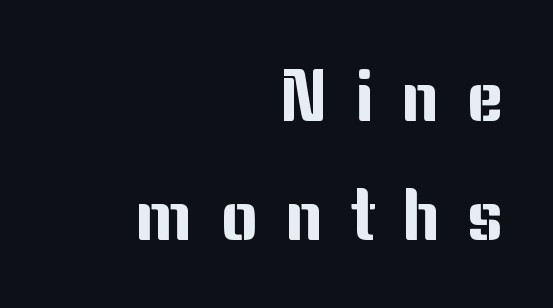
The type family on display is of the sans-serif kind. Unlike italic type, these characters show no tilt at all. The zone under the glyphs is completely vacant. Observe the wide spacing: letters keep a clear distance from each other.
